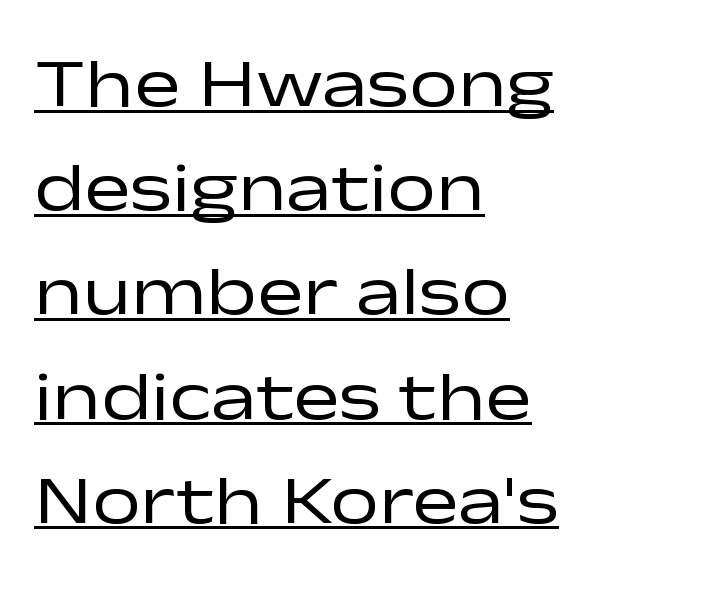
The image shows 69 px regular-weight, wide sans-serif type, upright; set left-aligned, normal line spacing (1.51x), normal letter spacing, underlined; low stroke contrast and a medium x-height.
